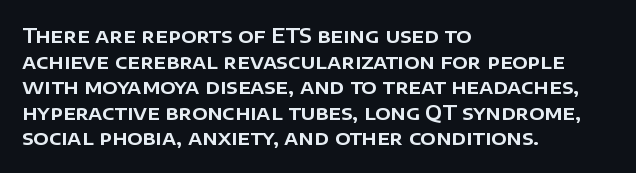
Nobody drew a line under any word here. Italic? Not at all — the glyphs are vertical. The rendering uses a moderate line-height, typical for paragraphs. You could call the tracking neutral — neither tight nor loose. This sample is left-justified, so line endings fall wherever the words run out.
